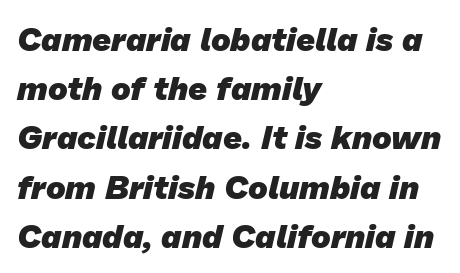
The image shows 33 px heavy sans-serif type; set left-aligned, normal line spacing (1.49x), normal letter spacing, not underlined; low stroke contrast and a medium x-height.
